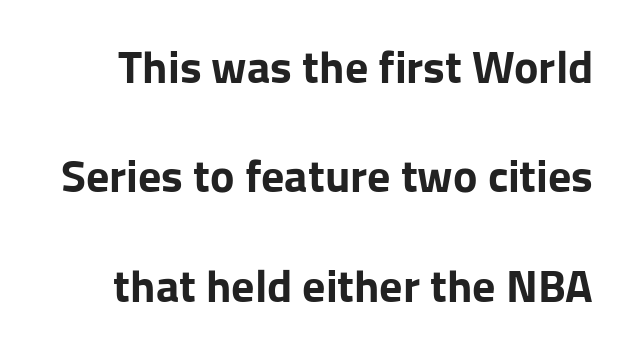
{"serif": "no", "italic": "no", "bold": "yes", "weight": "bold", "width": "normal", "stroke_contrast": "low", "x_height": "medium", "monospaced": "no", "underline": "no", "line_spacing": "loose", "line_spacing_ratio": 2.38, "letter_spacing": "normal", "letter_spacing_em": 0.0, "glyph_px": 46}
